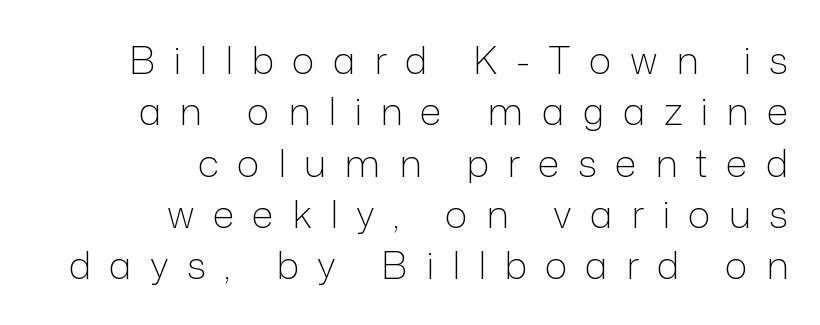
Q: Is the text bold? A: No.
Q: Is the text italic (slanted)? A: No, it is upright.
Q: Is the typeface a serif or a sans-serif typeface? A: Sans-serif.
Q: Is the text underlined? A: No.
Q: How is the paragraph aligned? A: Right-aligned.
Q: Is the spacing between letters normal or unusually wide? A: Unusually wide.
Q: Is the spacing between lines tight, normal or loose? A: Normal.
Q: Width (condensed, normal, or wide)? A: Normal.
Q: Stroke contrast? A: Low.
Q: x-height? A: Medium.
Q: Monospaced? A: No.
